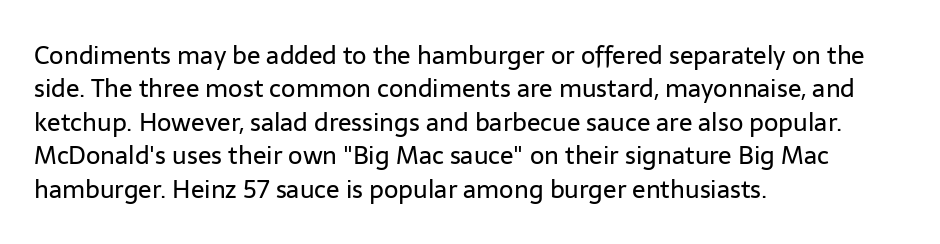
Notice how the stems are strictly vertical — no italics here. Clear beneath every line of the passage. Compared with typical paragraphs, the rows here are spaced about the same. The letters look calm and open, with moderate or lighter stems. Spacing between characters is what you'd get straight out of the box.
